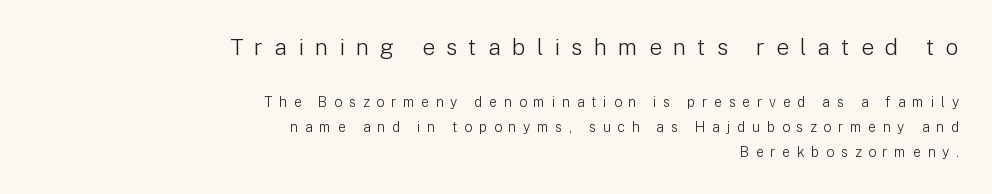
{"italic": "no", "bold": "no", "underline": "no", "align": "right", "line_spacing_ratio": 1.79, "letter_spacing": "wide", "letter_spacing_em": 0.48, "larger_block": "first", "size_ratio": 1.64, "glyph_px": 23}
